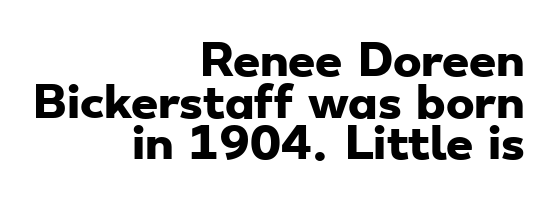
Q: Is the text bold? A: Yes.
Q: Is the typeface a serif or a sans-serif typeface? A: Sans-serif.
Q: Is the text underlined? A: No.
Q: How is the paragraph aligned? A: Right-aligned.
Q: Is the spacing between letters normal or unusually wide? A: Normal.
Q: Is the spacing between lines tight, normal or loose? A: Tight.
Q: Width (condensed, normal, or wide)? A: Wide.
Q: Stroke contrast? A: Low.
Q: x-height? A: Small.
Q: Monospaced? A: No.
